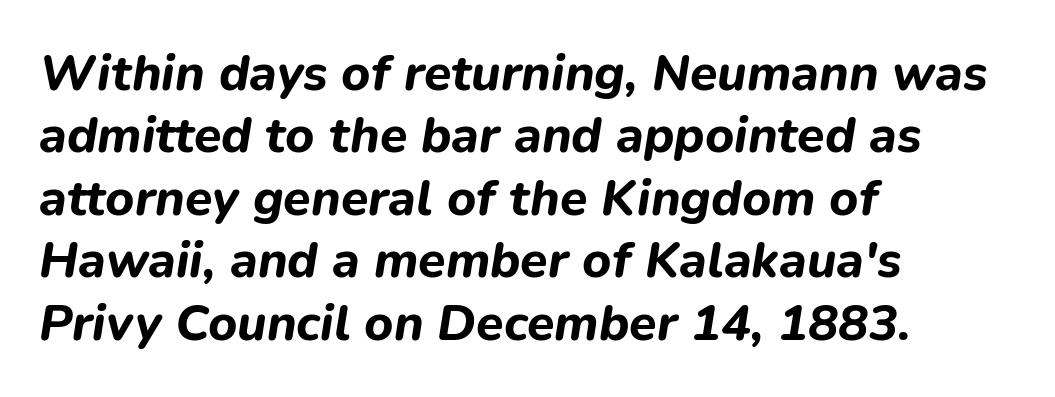
This sample has the flowing, uneven cadence of proportional lettering. This sample is left-justified, so line endings fall wherever the words run out. I'd describe the lettering as bold — thick and assertive. The vertical gap from one line to the next is medium.
